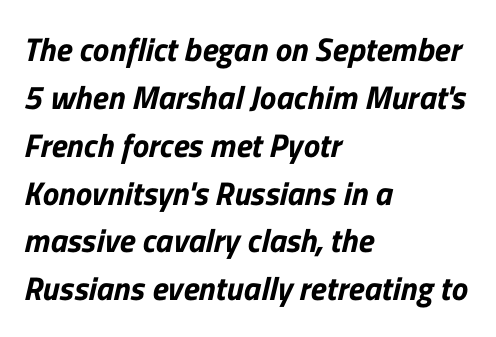
The image shows 33 px sans-serif type; set left-aligned, normal line spacing (1.45x), normal letter spacing, not underlined; low stroke contrast and a medium x-height.
